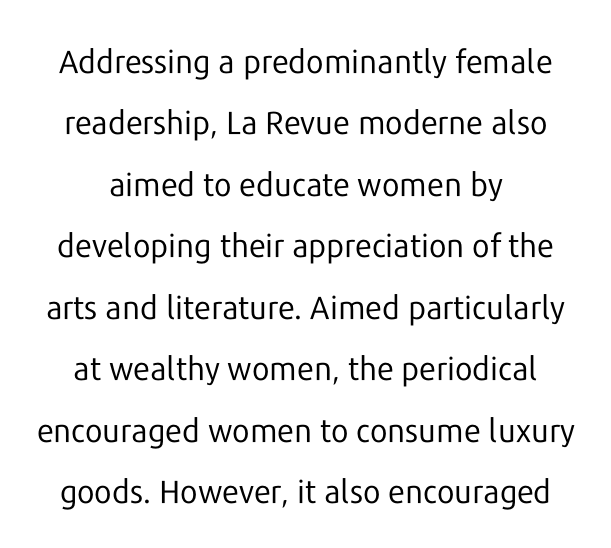
{"serif": "no", "italic": "no", "bold": "no", "weight": "regular", "width": "normal", "stroke_contrast": "low", "x_height": "medium", "monospaced": "no", "underline": "no", "line_spacing": "loose", "line_spacing_ratio": 1.92, "letter_spacing": "normal", "letter_spacing_em": 0.0, "glyph_px": 32}
